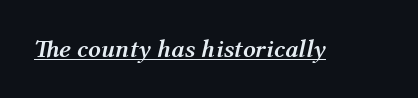
Q: Is the text bold? A: Yes.
Q: Is the text italic (slanted)? A: Yes, it leans right by about 12 degrees.
Q: Is the text underlined? A: Yes.
Q: Is the spacing between letters normal or unusually wide? A: Normal.
